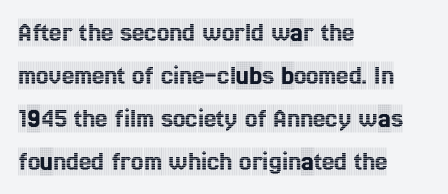
Descenders hang freely into open space. You can tell from the footed stems that serif type was used. Reading down the block, your eye returns to a fixed left position each line. A typesetter would call this leading conventional body-copy spacing.
